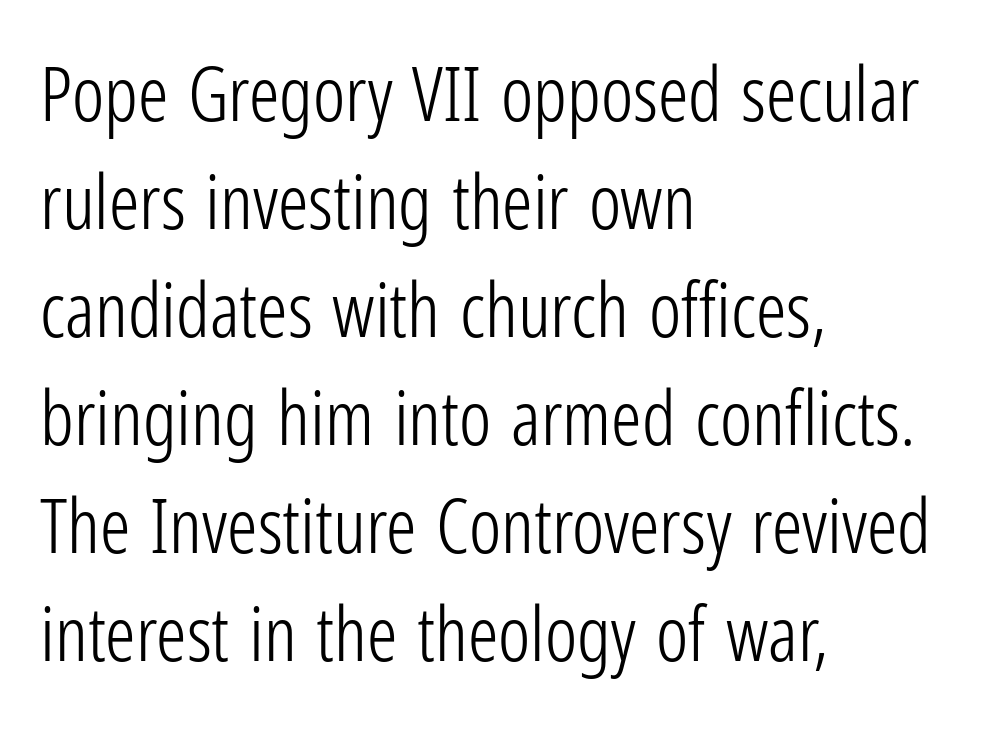
The image shows 76 px light, condensed sans-serif type, upright; set left-aligned, normal line spacing (1.42x), normal letter spacing, not underlined; low stroke contrast and a medium x-height.
